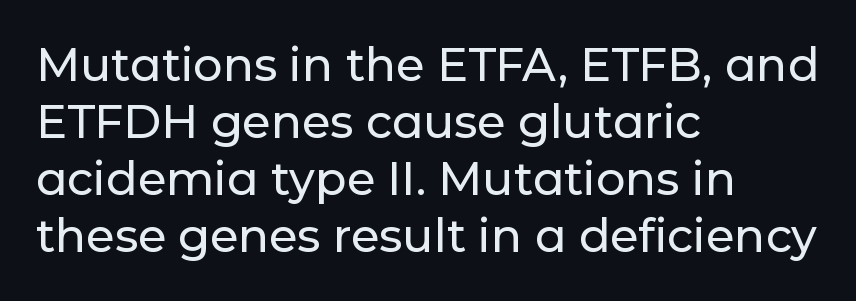
{"serif": "no", "italic": "no", "width": "normal", "stroke_contrast": "low", "x_height": "medium", "monospaced": "no", "underline": "no", "align": "left", "line_spacing_ratio": 1.24, "letter_spacing": "normal", "letter_spacing_em": 0.0, "glyph_px": 46}
